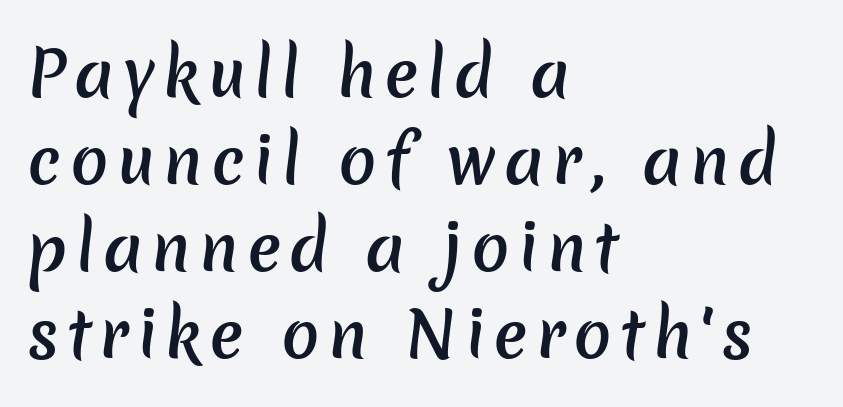
Q: Is the text bold? A: Semi-bold.
Q: Is the typeface a serif or a sans-serif typeface? A: Sans-serif.
Q: Is the text underlined? A: No.
Q: How is the paragraph aligned? A: Left-aligned.
Q: Is the spacing between lines tight, normal or loose? A: Normal.
Q: Width (condensed, normal, or wide)? A: Normal.
Q: Stroke contrast? A: Low.
Q: x-height? A: Medium.
Q: Monospaced? A: No.
